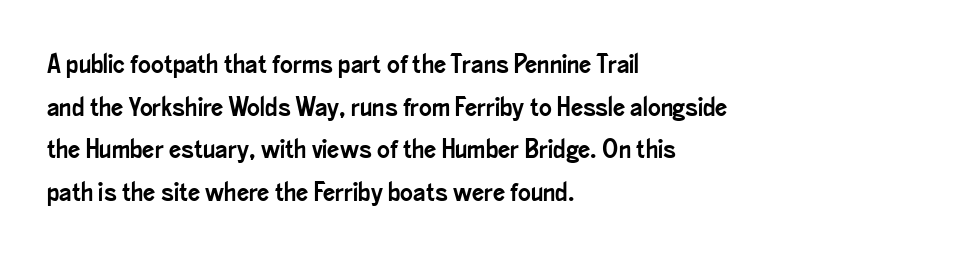
The image shows 27 px text type, upright; set left-aligned, normal line spacing (1.58x), normal letter spacing, not underlined.
